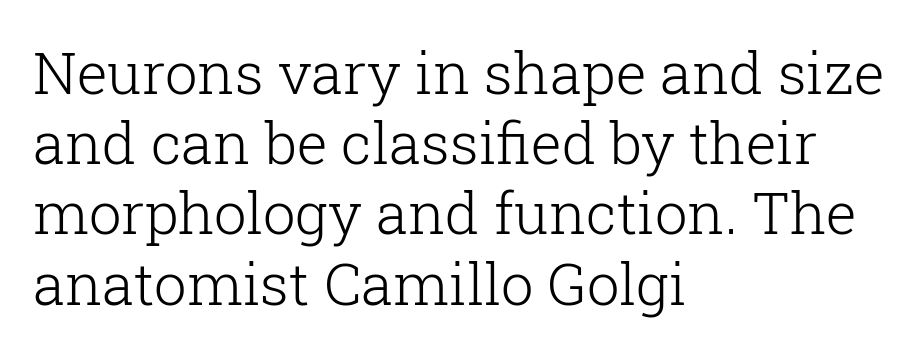
{"serif": "yes", "italic": "no", "bold": "no", "weight": "light", "width": "normal", "stroke_contrast": "low", "x_height": "medium", "monospaced": "no", "underline": "no", "align": "left", "line_spacing_ratio": 1.21, "letter_spacing": "normal", "letter_spacing_em": 0.0, "glyph_px": 58}
